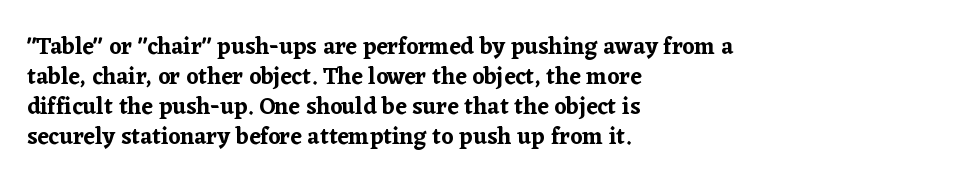
{"italic": "no", "underline": "no", "align": "left", "line_spacing": "normal", "line_spacing_ratio": 1.3, "letter_spacing": "normal", "letter_spacing_em": 0.0, "glyph_px": 23}
